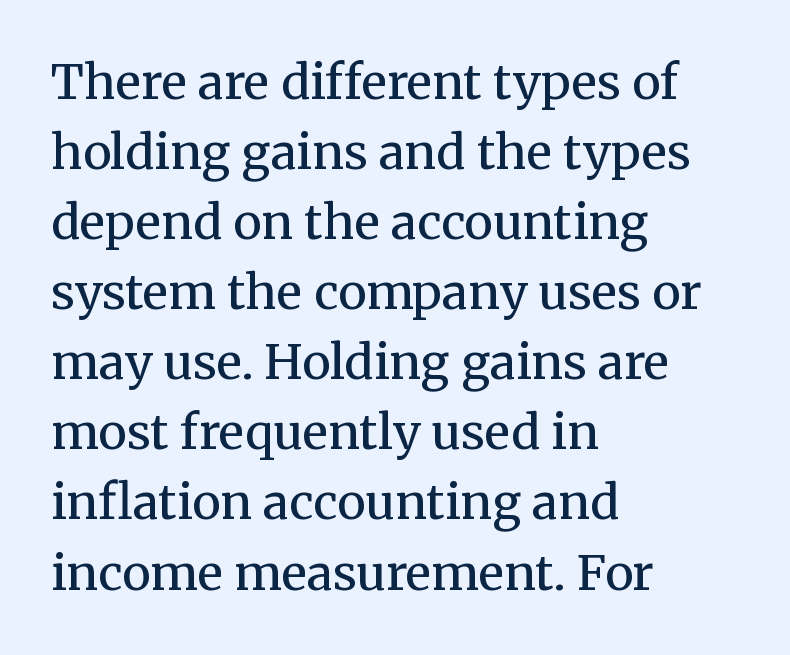
Q: Is the text bold? A: No.
Q: Is the text italic (slanted)? A: No, it is upright.
Q: Is the typeface a serif or a sans-serif typeface? A: Serif.
Q: Is the text underlined? A: No.
Q: How is the paragraph aligned? A: Left-aligned.
Q: Is the spacing between letters normal or unusually wide? A: Normal.
Q: Is the spacing between lines tight, normal or loose? A: Normal.
Q: Width (condensed, normal, or wide)? A: Normal.
Q: Stroke contrast? A: Medium.
Q: x-height? A: Medium.
Q: Monospaced? A: No.
